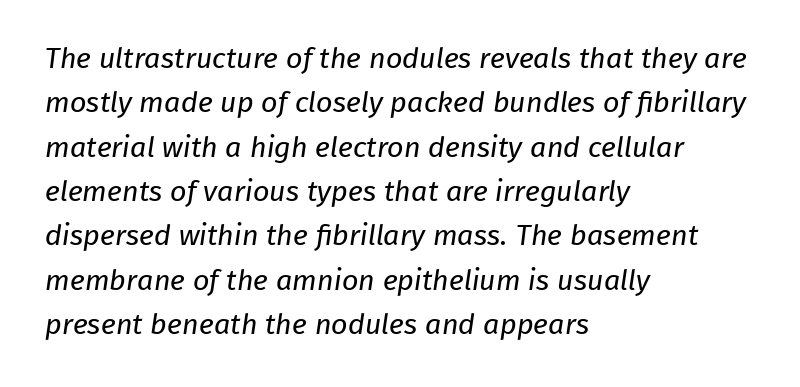
Q: Is the text bold? A: No.
Q: Is the typeface a serif or a sans-serif typeface? A: Sans-serif.
Q: Is the text underlined? A: No.
Q: How is the paragraph aligned? A: Left-aligned.
Q: Is the spacing between letters normal or unusually wide? A: Normal.
Q: Is the spacing between lines tight, normal or loose? A: Normal.
Q: Width (condensed, normal, or wide)? A: Normal.
Q: Stroke contrast? A: Low.
Q: x-height? A: Medium.
Q: Monospaced? A: No.
